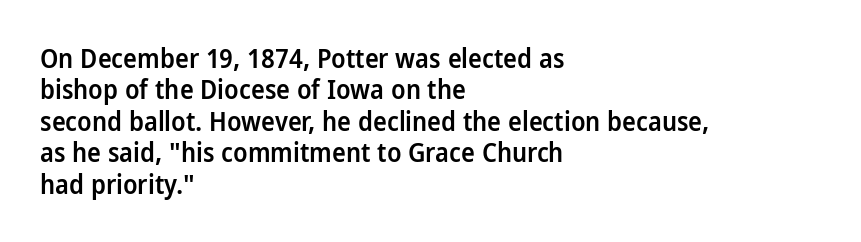
{"italic": "no", "bold": "semi", "underline": "no", "align": "left", "line_spacing_ratio": 1.21, "letter_spacing": "normal", "letter_spacing_em": 0.0, "glyph_px": 26}
